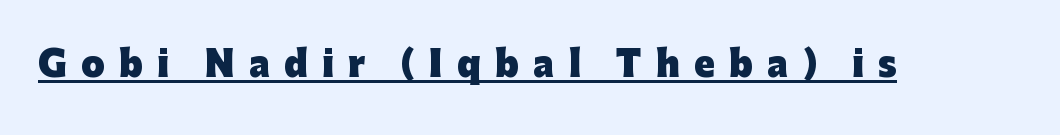
Varying glyph widths throughout — classic text-font behaviour. Posture: upright roman. In terms of letterspacing, this is a distinctly airy, spread setting. These lines are composed in type without serifs. The glyphs are accompanied by a horizontal stroke just below them. You'd pick this weight for a headline — it's a proper bold.
